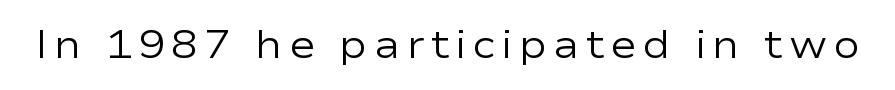
{"serif": "no", "italic": "no", "bold": "no", "weight": "regular", "width": "wide", "stroke_contrast": "low", "x_height": "medium", "monospaced": "no", "underline": "no", "glyph_px": 40}
